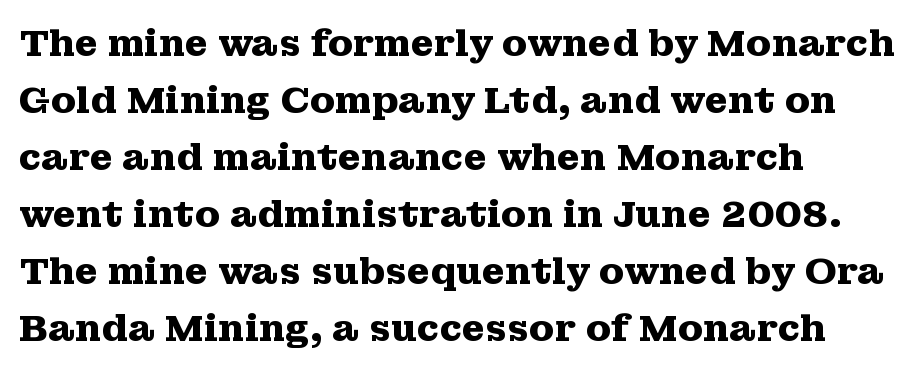
Q: Is the text bold? A: Yes.
Q: Is the text italic (slanted)? A: No, it is upright.
Q: Is the typeface a serif or a sans-serif typeface? A: Serif.
Q: Is the text underlined? A: No.
Q: How is the paragraph aligned? A: Left-aligned.
Q: Is the spacing between letters normal or unusually wide? A: Normal.
Q: Is the spacing between lines tight, normal or loose? A: Normal.
Q: Width (condensed, normal, or wide)? A: Wide.
Q: Stroke contrast? A: Medium.
Q: x-height? A: Medium.
Q: Monospaced? A: No.
